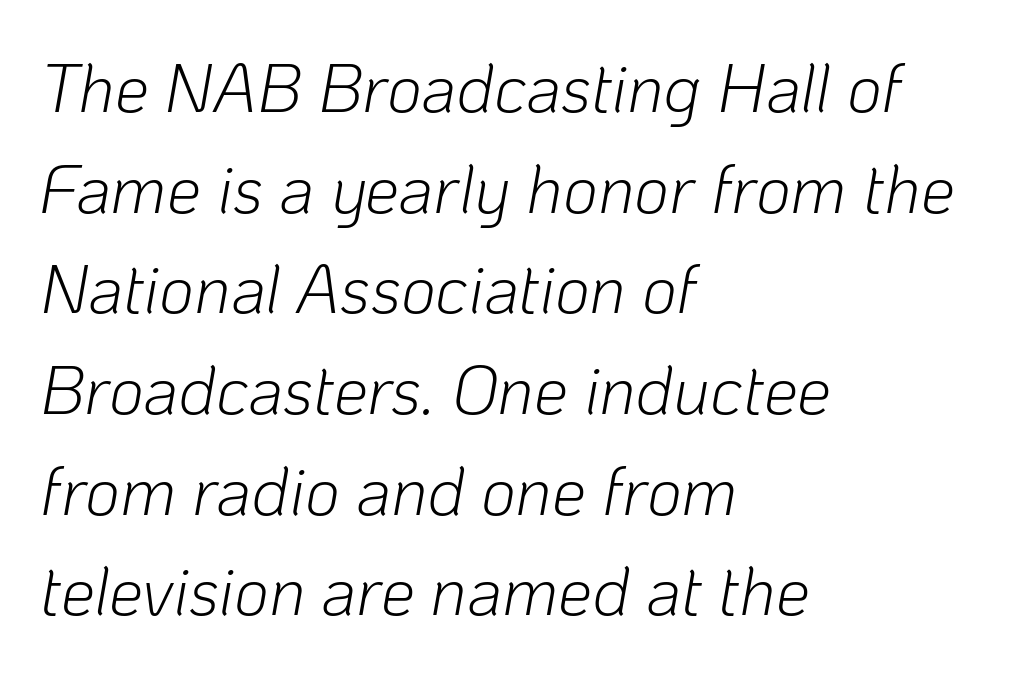
Q: Is the text bold? A: No.
Q: Is the text italic (slanted)? A: Yes, it leans right by about 10 degrees.
Q: Is the text underlined? A: No.
Q: How is the paragraph aligned? A: Left-aligned.
Q: Is the spacing between letters normal or unusually wide? A: Normal.
Q: Is the spacing between lines tight, normal or loose? A: Normal.
Q: Width (condensed, normal, or wide)? A: Normal.
Q: Stroke contrast? A: Low.
Q: x-height? A: Medium.
Q: Monospaced? A: No.
